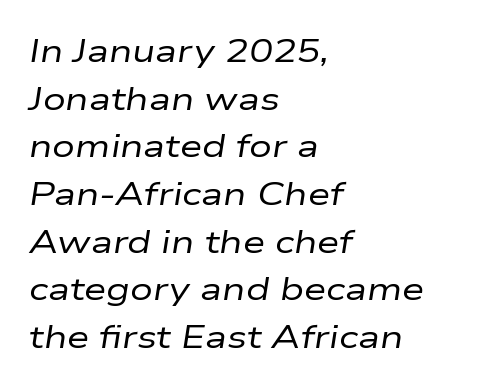
The image shows 32 px regular-weight, wide type, italic (leaning right); set left-aligned, normal line spacing (1.49x), normal letter spacing, not underlined; low stroke contrast and a medium x-height.
